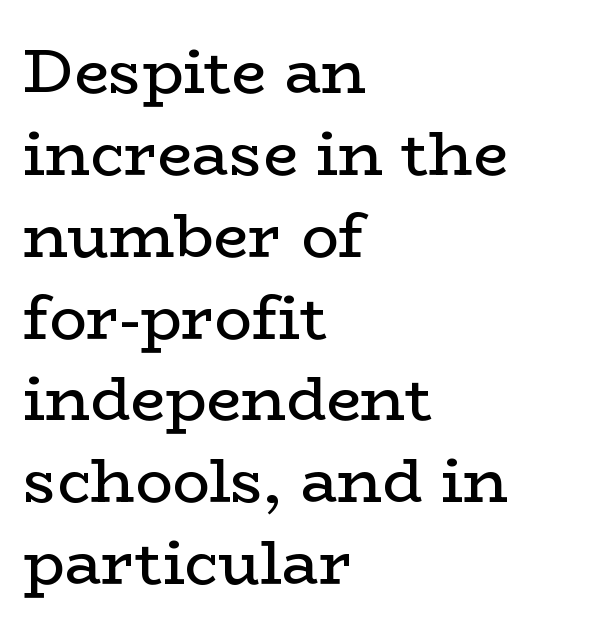
{"serif": "yes", "italic": "no", "bold": "no", "weight": "regular", "width": "wide", "stroke_contrast": "low", "x_height": "medium", "monospaced": "no", "underline": "no", "align": "left", "line_spacing": "normal", "line_spacing_ratio": 1.32, "letter_spacing": "normal", "letter_spacing_em": 0.0, "glyph_px": 62}
